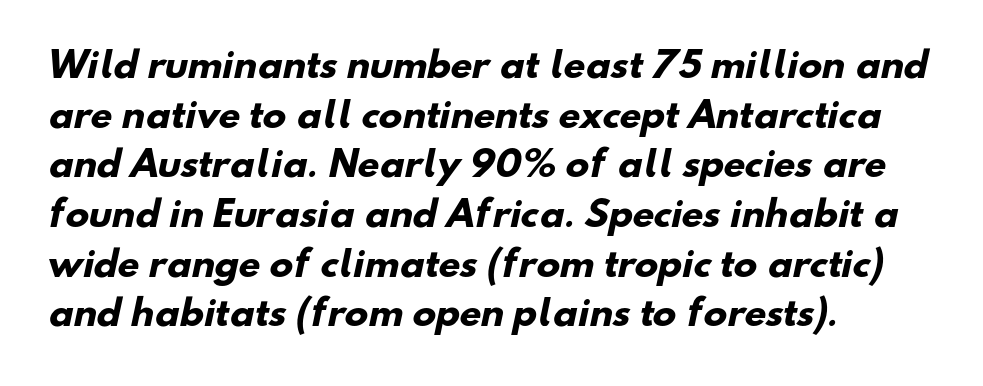
Note the varied advance widths — an 'i' is clearly narrower than an 'm'. What weight is shown? A full bold with thick strokes. Horizontal alignment here is leftward, the default for most running prose. The string is rendered with underlining switched off. Serif or sans? Sans — the stroke terminals are bare. Observe the ordinary spacing: letters are neighbours, not strangers.
